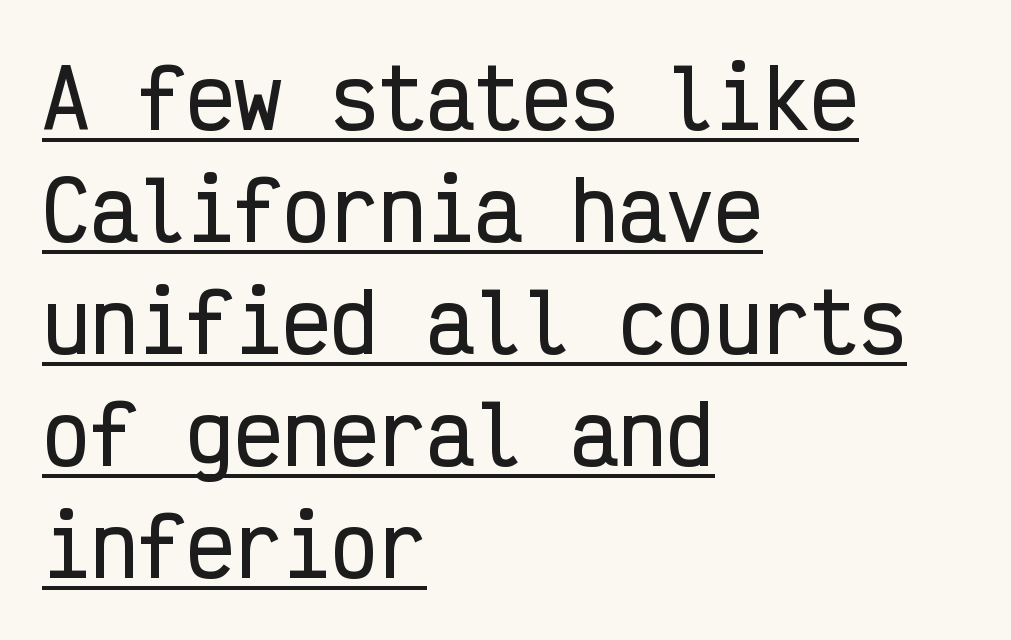
{"serif": "no", "italic": "no", "width": "condensed", "stroke_contrast": "low", "x_height": "medium", "monospaced": "yes", "underline": "yes", "align": "left", "line_spacing": "normal", "line_spacing_ratio": 1.4, "letter_spacing": "normal", "letter_spacing_em": 0.0, "glyph_px": 80}
